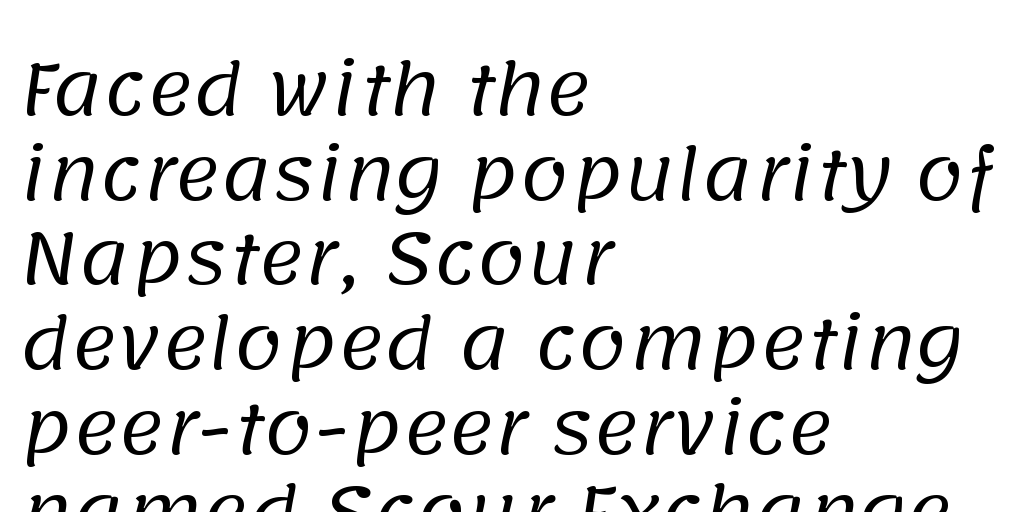
The type family on display is of the sans-serif kind. Underline: absent. Is this a heavy cut? Hardly; it is regular or lighter. The rendering keeps characters at their native spacing. Varying glyph widths throughout — classic text-font behaviour.
